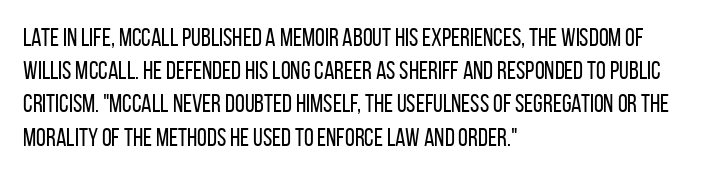
Q: Is the text bold? A: No.
Q: Is the text italic (slanted)? A: No, it is upright.
Q: Is the text underlined? A: No.
Q: How is the paragraph aligned? A: Left-aligned.
Q: Is the spacing between letters normal or unusually wide? A: Normal.
Q: Is the spacing between lines tight, normal or loose? A: Normal.
